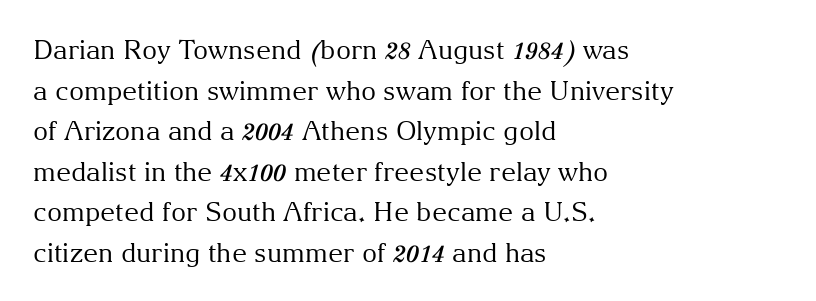
The zone under the glyphs is completely vacant. Letters have the restrained weight of plain body copy at most. Line beginnings align vertically; line endings do not. The gaps between neighbouring characters are ordinary and unremarkable.
